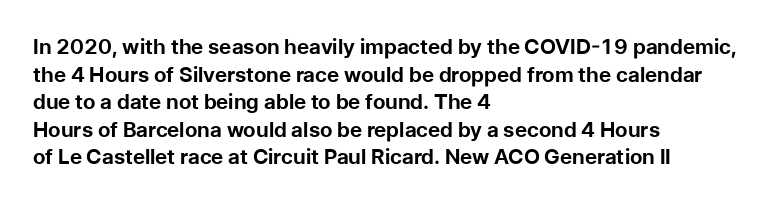
Normally led — the rows are evenly, conventionally spaced. Caption: standard tracking, unaltered. Check the space under the baseline: it is left empty. This sample is left-justified, so line endings fall wherever the words run out. These lines were composed using upright roman letters.
